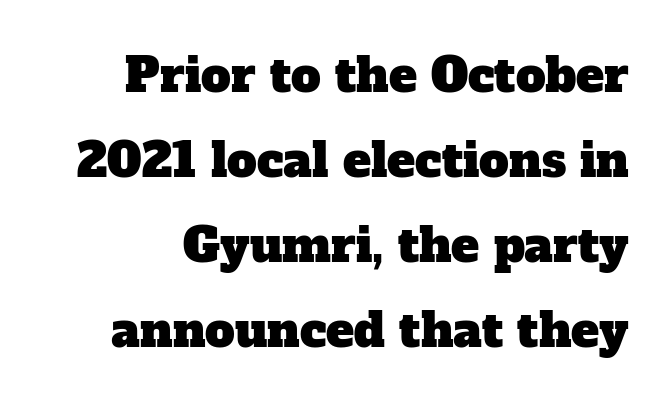
{"serif": "yes", "width": "normal", "stroke_contrast": "low", "x_height": "medium", "monospaced": "no", "underline": "no", "line_spacing_ratio": 1.81, "letter_spacing": "normal", "letter_spacing_em": 0.0, "glyph_px": 47}
